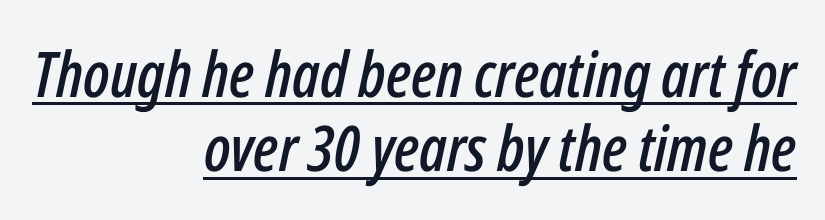
{"italic": "yes", "lean": "right", "slant_degrees": 12, "width": "condensed", "stroke_contrast": "low", "x_height": "medium", "monospaced": "no", "underline": "yes", "align": "right", "line_spacing_ratio": 1.18, "letter_spacing": "normal", "letter_spacing_em": 0.0, "glyph_px": 63}
